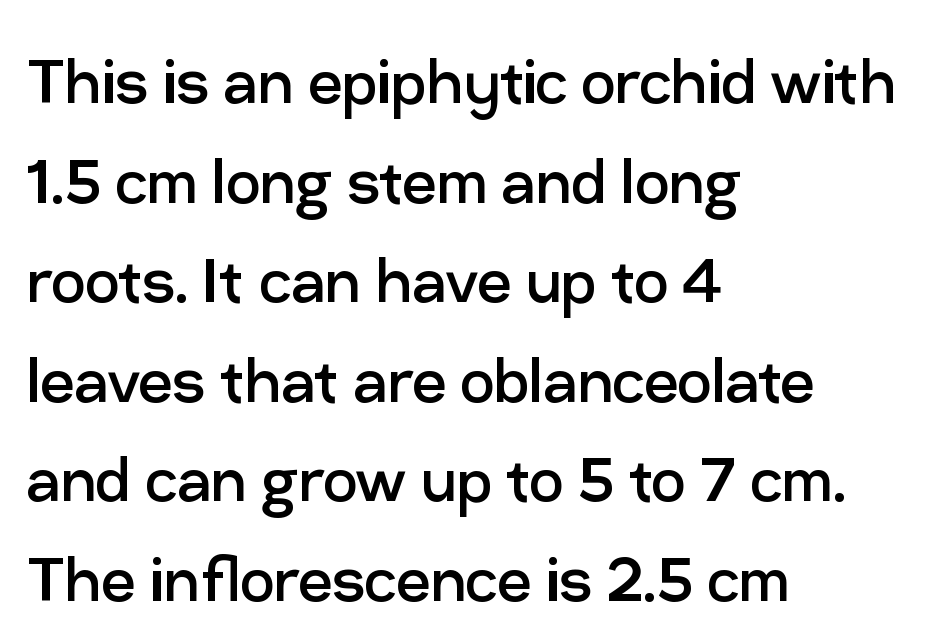
The image shows 76 px regular-weight sans-serif type, upright; set left-aligned, normal line spacing (1.31x), normal letter spacing, not underlined; low stroke contrast and a medium x-height.
